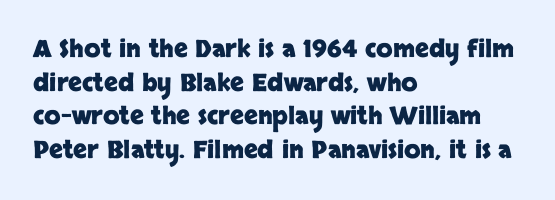
Any mark beneath the type? The region is blank. Regular leading. The face used here is rendered with its standard letterfit. These words are printed bold, with thick strokes throughout. Italic? Not at all — the glyphs are vertical. Left-aligned paragraph, ragged on the right.
